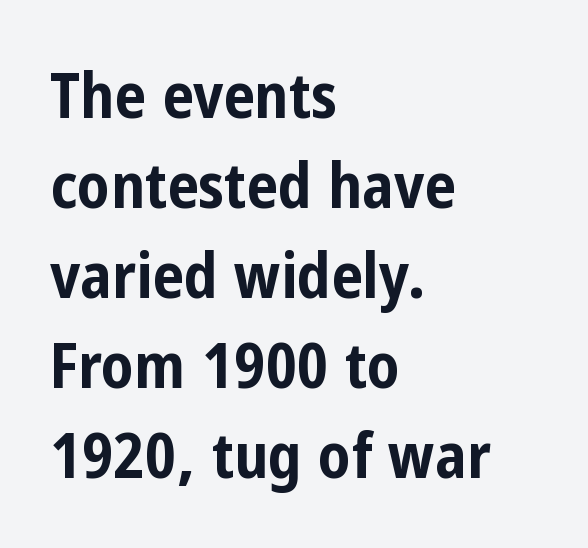
{"serif": "no", "italic": "no", "bold": "yes", "weight": "bold", "width": "condensed", "stroke_contrast": "low", "x_height": "medium", "monospaced": "no", "underline": "no", "align": "left", "line_spacing": "normal", "line_spacing_ratio": 1.43, "letter_spacing": "normal", "letter_spacing_em": 0.0, "glyph_px": 63}
